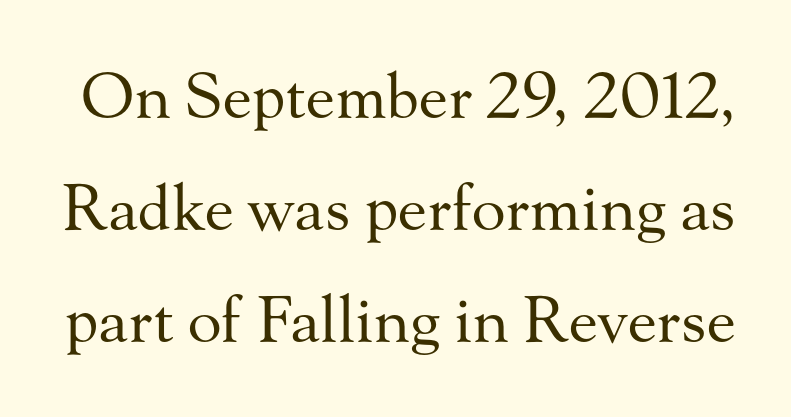
The image shows 63 px regular-weight serif type, upright; set line spacing 1.78x, normal letter spacing, not underlined; medium stroke contrast and a small x-height.
